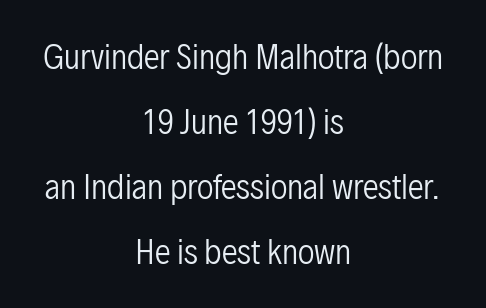
In CSS terms this would be text-align: center. The face looks like a standard text weight, possibly lighter. In terms of letterspacing, this is plain default setting. Observe the absence of serifs on each vertical stroke in this sample. Rendered with straight, roman letterforms. The leading is generous, giving the passage an open texture.
